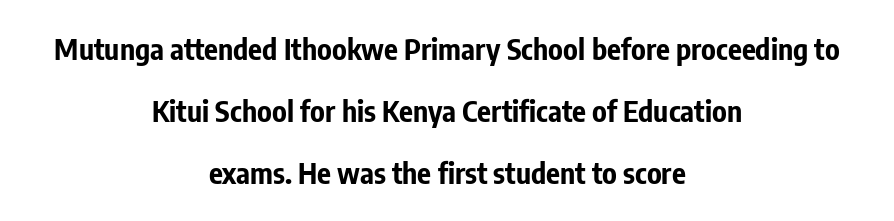
Letterform terminals end flat and unadorned throughout the passage. Note the varied advance widths — an 'i' is clearly narrower than an 'm'. Type without underlining. How are the letters spaced? Ordinarily, with no added tracking. Widely set lines give the paragraph a tall, airy silhouette.
